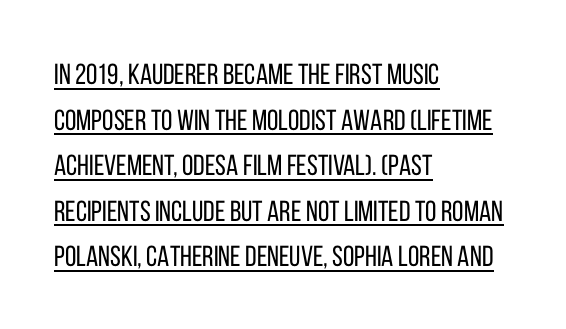
The sample's only ornament is a line tracing under the words. Layout note: lines flush left. Is the letter spacing exaggerated? No — it looks like the ordinary default. Summary of weight: not heavy and not bold. The font's upright variant was chosen for this text. Is this a fixed-width face? No — the glyphs have proportional, varying widths.
